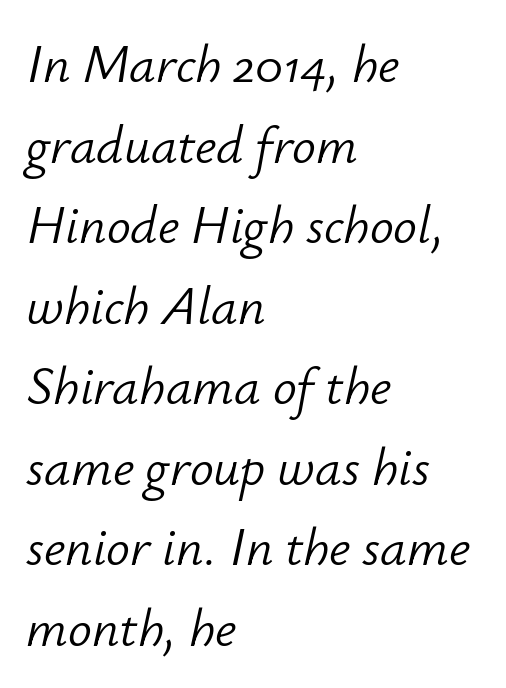
{"italic": "yes", "lean": "right", "slant_degrees": 12, "bold": "no", "weight": "light", "width": "normal", "stroke_contrast": "low", "x_height": "small", "monospaced": "no", "underline": "no", "align": "left", "line_spacing": "normal", "line_spacing_ratio": 1.52, "letter_spacing": "normal", "letter_spacing_em": 0.0, "glyph_px": 53}
